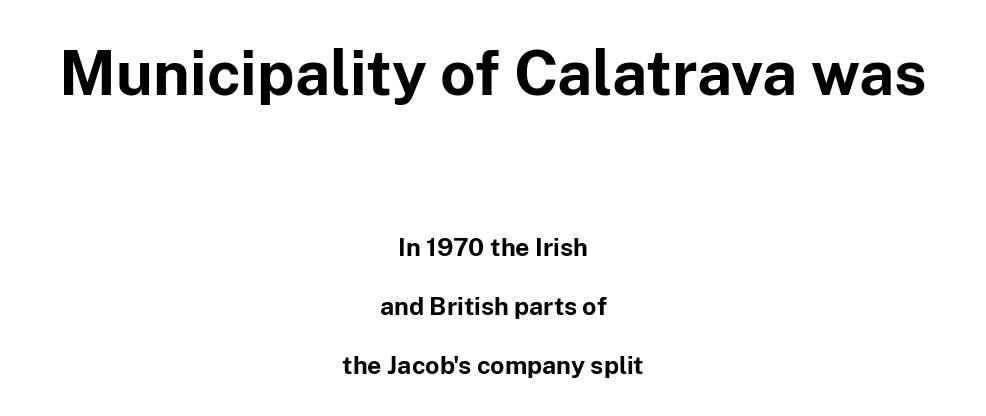
Q: Is the text bold? A: Yes.
Q: Is the text italic (slanted)? A: No, it is upright.
Q: Is the typeface a serif or a sans-serif typeface? A: Sans-serif.
Q: Is the text underlined? A: No.
Q: How is the paragraph aligned? A: Centered.
Q: Is the spacing between letters normal or unusually wide? A: Normal.
Q: Is the spacing between lines tight, normal or loose? A: Loose.
Q: Which block of text is set in a larger size, the first (top) or the second (bottom)? A: The first (top) one.
Q: Width (condensed, normal, or wide)? A: Normal.
Q: Stroke contrast? A: Low.
Q: x-height? A: Medium.
Q: Monospaced? A: No.
